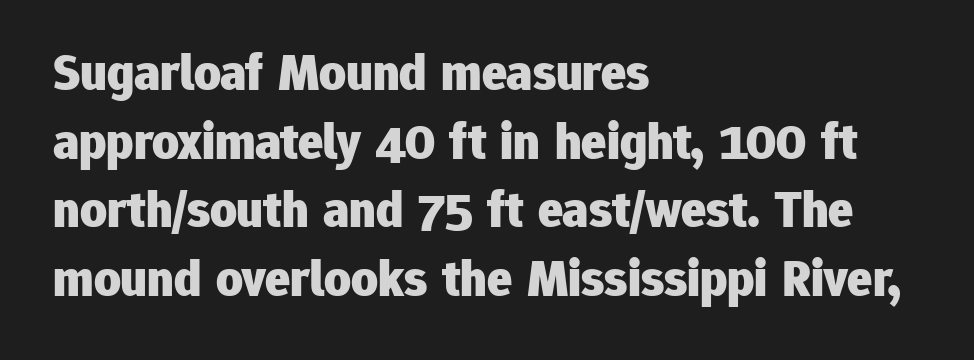
The image shows 52 px heavy sans-serif type, upright; set left-aligned, normal line spacing (1.32x), normal letter spacing, not underlined; low stroke contrast and a medium x-height.
